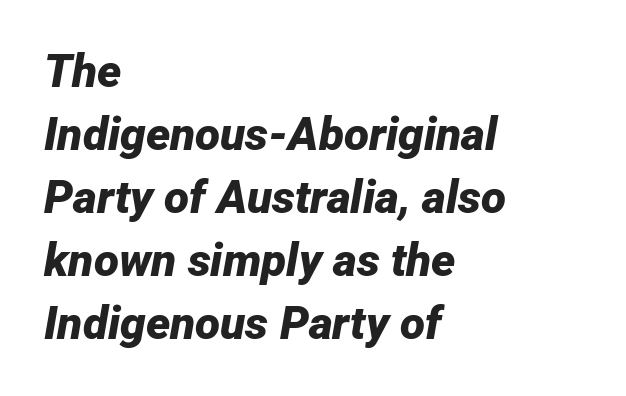
Q: Is the text bold? A: Yes.
Q: Is the text italic (slanted)? A: Yes, it leans right by about 12 degrees.
Q: Is the text underlined? A: No.
Q: How is the paragraph aligned? A: Left-aligned.
Q: Is the spacing between letters normal or unusually wide? A: Normal.
Q: Is the spacing between lines tight, normal or loose? A: Normal.
Q: Width (condensed, normal, or wide)? A: Normal.
Q: Stroke contrast? A: Low.
Q: x-height? A: Medium.
Q: Monospaced? A: No.
